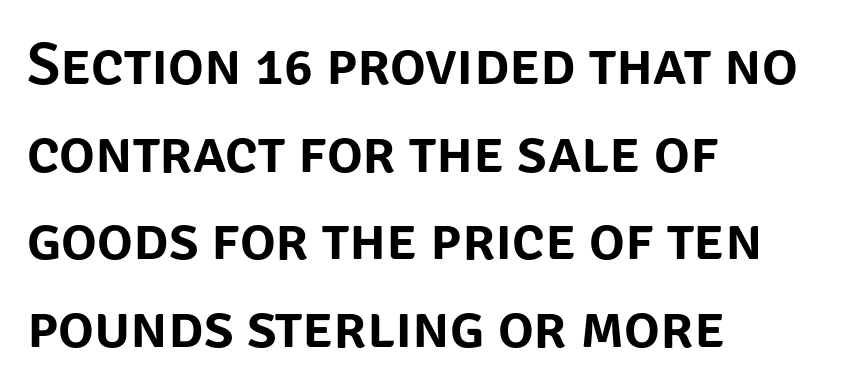
This sample has the flowing, uneven cadence of proportional lettering. Font category for this specimen: sans-serif. Observe the ordinary spacing: letters are neighbours, not strangers. Quick note: interline space is typical.
